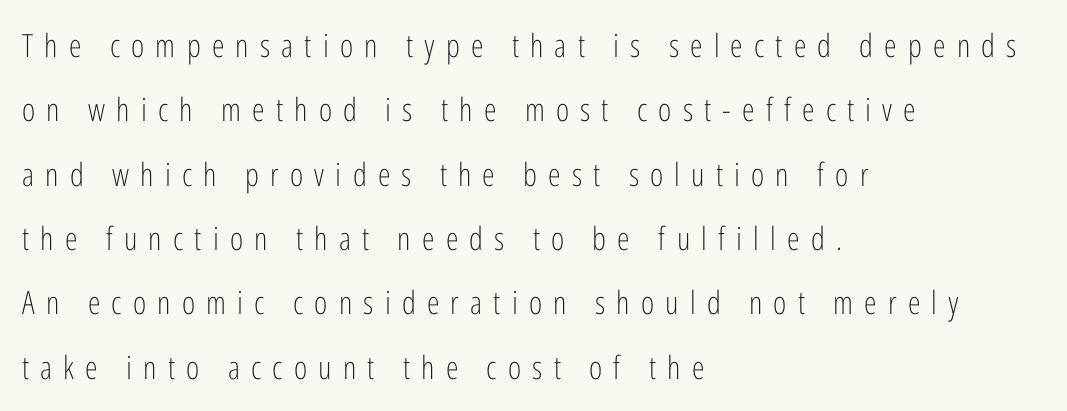
{"serif": "no", "italic": "no", "bold": "no", "weight": "light", "width": "condensed", "stroke_contrast": "low", "x_height": "medium", "monospaced": "no", "underline": "no", "align": "left", "line_spacing": "loose", "line_spacing_ratio": 2.01, "letter_spacing": "wide", "letter_spacing_em": 0.35, "glyph_px": 32}
